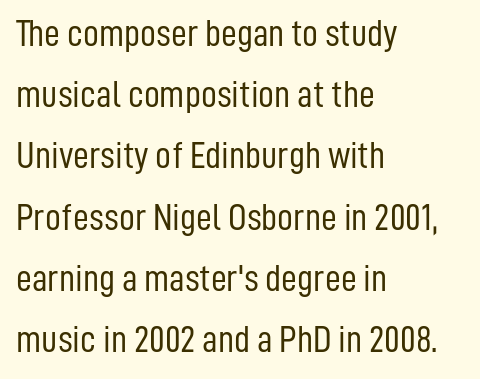
{"serif": "no", "italic": "no", "bold": "no", "weight": "light", "width": "condensed", "stroke_contrast": "low", "x_height": "medium", "monospaced": "no", "underline": "no", "align": "left", "line_spacing": "normal", "line_spacing_ratio": 1.57, "letter_spacing": "normal", "letter_spacing_em": 0.0, "glyph_px": 39}
